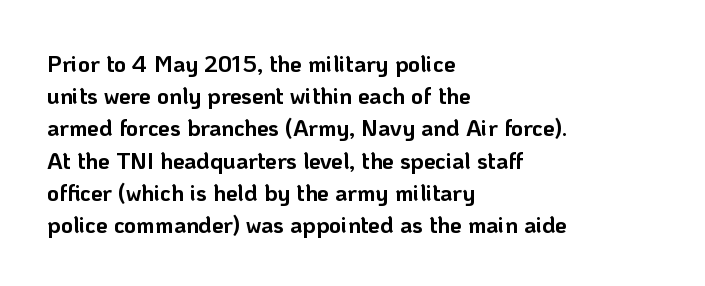
{"italic": "no", "bold": "yes", "underline": "no", "align": "left", "line_spacing": "normal", "line_spacing_ratio": 1.4, "letter_spacing": "normal", "letter_spacing_em": 0.0, "glyph_px": 23}
